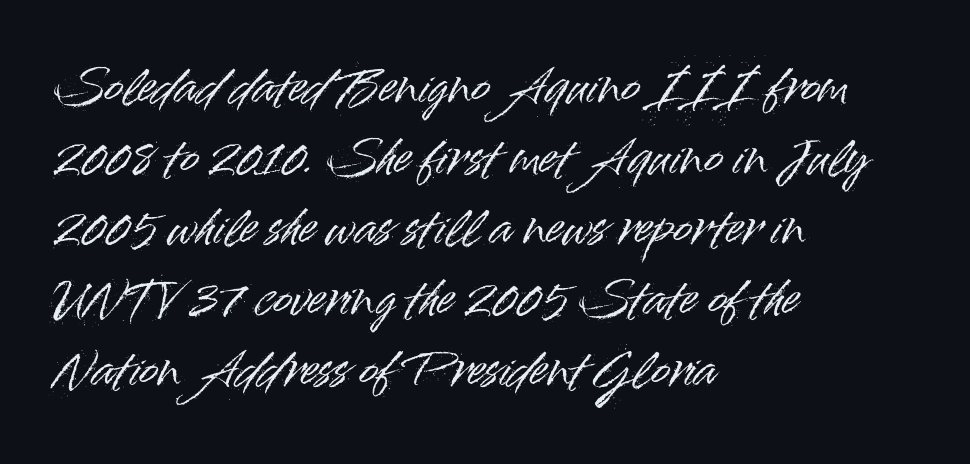
Here the designer chose a conventional face with non-uniform glyph widths. In terms of letterform style, serifs are entirely absent. The block of text has a typical density, with ordinary space between rows. Leftover space on each line is placed entirely after the last word.
